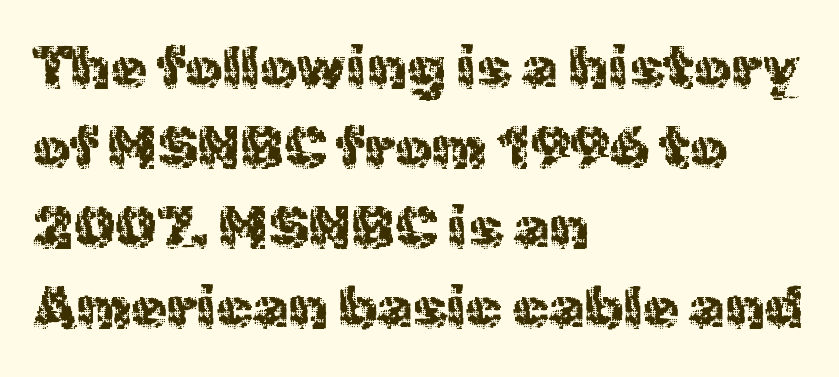
Each letter keeps its own natural width here, so spacing adapts to shape. The font is comparable to plain body text, perhaps lighter. The paragraph has a hard left edge and a soft right edge. The vertical gap from one line to the next is medium. The typography opts for an upright posture over an oblique one. This sample uses plain, unmodified letter spacing.
